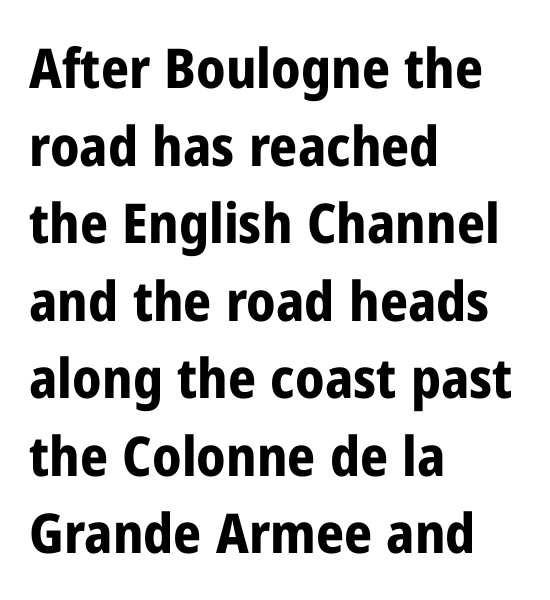
Q: Is the text bold? A: Yes.
Q: Is the text italic (slanted)? A: No, it is upright.
Q: Is the typeface a serif or a sans-serif typeface? A: Sans-serif.
Q: Is the text underlined? A: No.
Q: How is the paragraph aligned? A: Left-aligned.
Q: Is the spacing between letters normal or unusually wide? A: Normal.
Q: Is the spacing between lines tight, normal or loose? A: Normal.
Q: Width (condensed, normal, or wide)? A: Condensed.
Q: Stroke contrast? A: Low.
Q: x-height? A: Medium.
Q: Monospaced? A: No.
